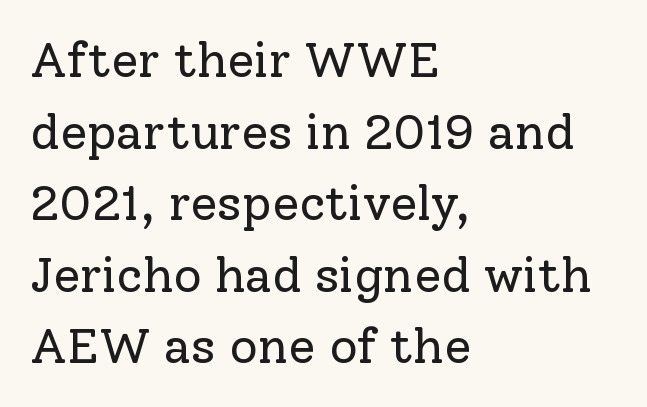
Q: Is the text bold? A: No.
Q: Is the text italic (slanted)? A: No, it is upright.
Q: Is the typeface a serif or a sans-serif typeface? A: Serif.
Q: Is the text underlined? A: No.
Q: How is the paragraph aligned? A: Left-aligned.
Q: Is the spacing between letters normal or unusually wide? A: Normal.
Q: Is the spacing between lines tight, normal or loose? A: Normal.
Q: Width (condensed, normal, or wide)? A: Normal.
Q: Stroke contrast? A: Low.
Q: x-height? A: Medium.
Q: Monospaced? A: No.
